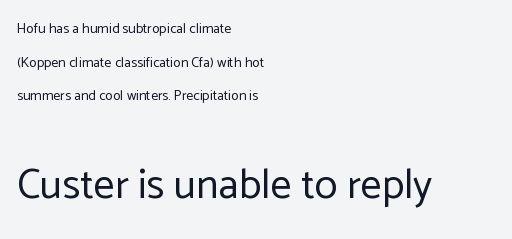
Q: Is the text bold? A: No.
Q: Is the text italic (slanted)? A: No, it is upright.
Q: Is the typeface a serif or a sans-serif typeface? A: Sans-serif.
Q: Is the text underlined? A: No.
Q: How is the paragraph aligned? A: Left-aligned.
Q: Is the spacing between letters normal or unusually wide? A: Normal.
Q: Is the spacing between lines tight, normal or loose? A: Loose.
Q: Which block of text is set in a larger size, the first (top) or the second (bottom)? A: The second (bottom) one.
Q: Width (condensed, normal, or wide)? A: Normal.
Q: Stroke contrast? A: Low.
Q: x-height? A: Medium.
Q: Monospaced? A: No.
